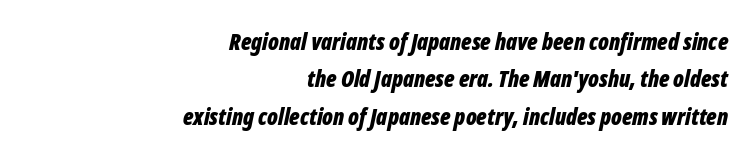
{"italic": "yes", "lean": "right", "slant_degrees": 12, "bold": "yes", "underline": "no", "align": "right", "line_spacing": "normal", "line_spacing_ratio": 1.62, "letter_spacing": "normal", "letter_spacing_em": 0.0, "glyph_px": 23}
